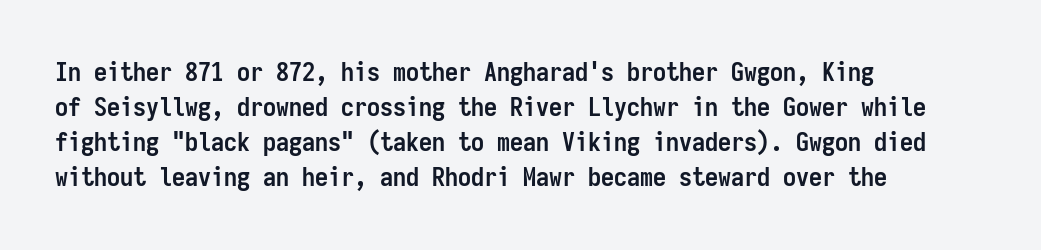
{"italic": "no", "bold": "yes", "underline": "no", "align": "left", "line_spacing": "normal", "line_spacing_ratio": 1.35, "letter_spacing": "normal", "letter_spacing_em": 0.0, "glyph_px": 26}
